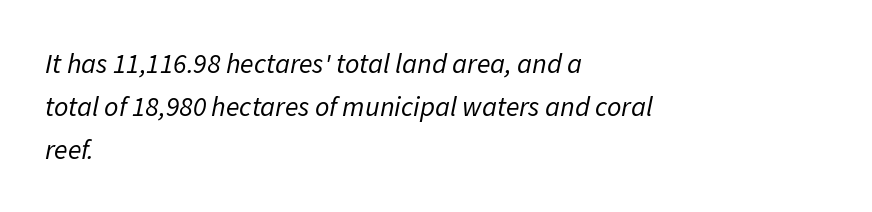
{"italic": "yes", "lean": "right", "slant_degrees": 11, "bold": "no", "weight": "regular", "width": "normal", "stroke_contrast": "low", "x_height": "medium", "monospaced": "no", "underline": "no", "align": "left", "line_spacing": "normal", "line_spacing_ratio": 1.53, "letter_spacing": "normal", "letter_spacing_em": 0.0, "glyph_px": 28}
